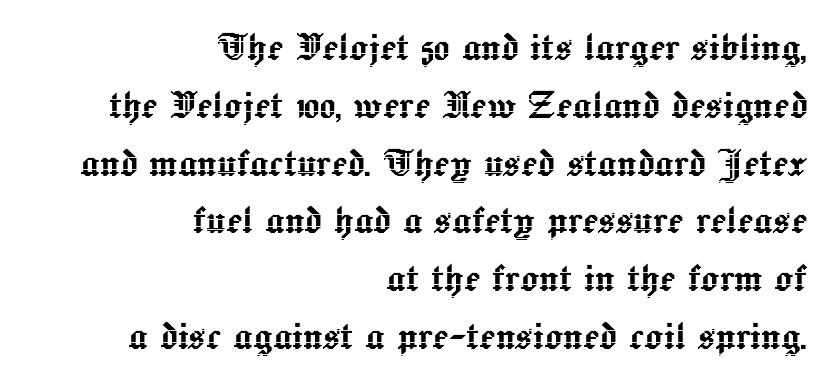
Q: Is the text italic (slanted)? A: No, it is upright.
Q: Is the text underlined? A: No.
Q: How is the paragraph aligned? A: Right-aligned.
Q: Is the spacing between letters normal or unusually wide? A: Normal.
Q: Width (condensed, normal, or wide)? A: Normal.
Q: x-height? A: Medium.
Q: Monospaced? A: No.
